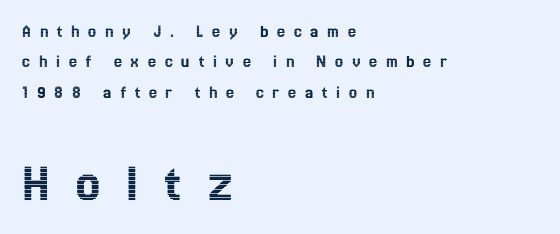
These lines are rendered in a variable-pitch font. Vertical spacing — default. Each line starts at the same left margin while the right side varies. Glance below the letters and you will spot only blank space. Scale increases going downward across the two blocks.
